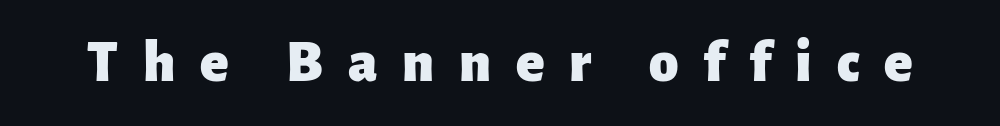
{"serif": "no", "italic": "no", "bold": "yes", "weight": "heavy", "width": "normal", "stroke_contrast": "low", "x_height": "medium", "monospaced": "no", "underline": "no", "letter_spacing": "wide", "letter_spacing_em": 0.42, "glyph_px": 59}
